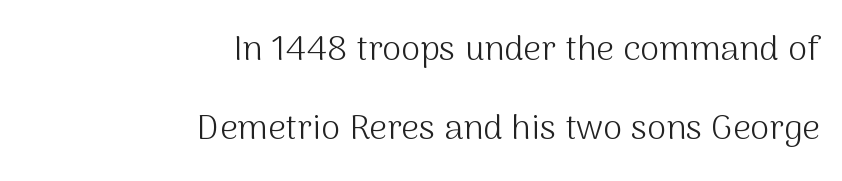
This rendering features lettering with no underline. Is this a sans? Yes — the strokes have no serifs. The axis of the letterforms is exactly vertical. The rendering uses natural spacing where letterforms have individual widths.
